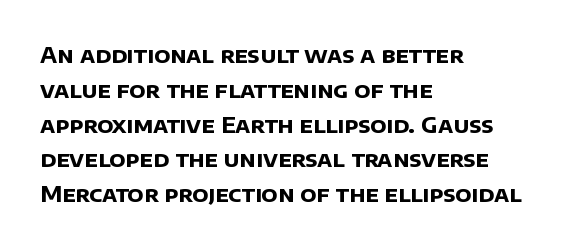
Q: Is the text bold? A: Yes.
Q: Is the text underlined? A: No.
Q: How is the paragraph aligned? A: Left-aligned.
Q: Is the spacing between letters normal or unusually wide? A: Normal.
Q: Is the spacing between lines tight, normal or loose? A: Normal.
